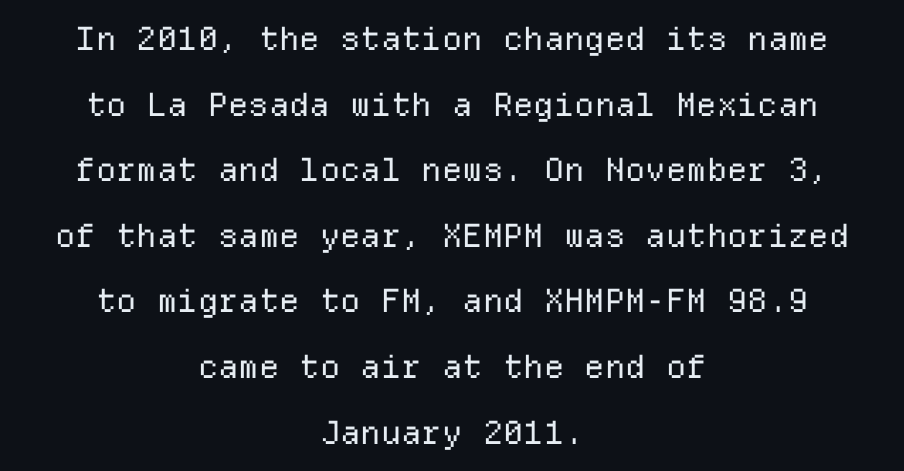
The image shows 32 px regular-weight sans-serif type, upright, monospaced; set centered, loose line spacing (2.05x), normal letter spacing, not underlined; low stroke contrast and a medium x-height.
